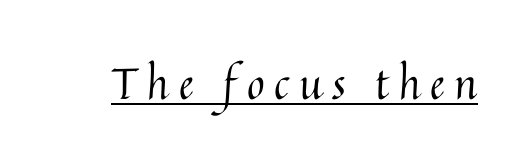
{"bold": "no", "weight": "regular", "width": "normal", "stroke_contrast": "medium", "x_height": "medium", "monospaced": "no", "underline": "yes", "letter_spacing": "wide", "letter_spacing_em": 0.22, "glyph_px": 43}
